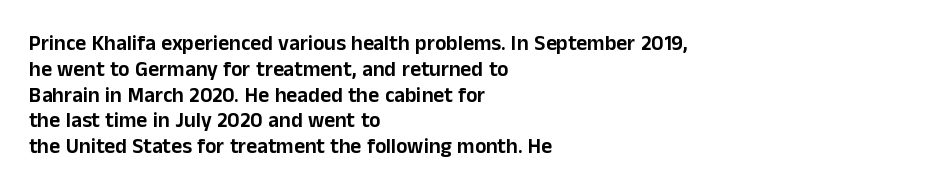
The image shows 21 px text type, upright; set left-aligned, line spacing 1.23x, normal letter spacing, not underlined.
